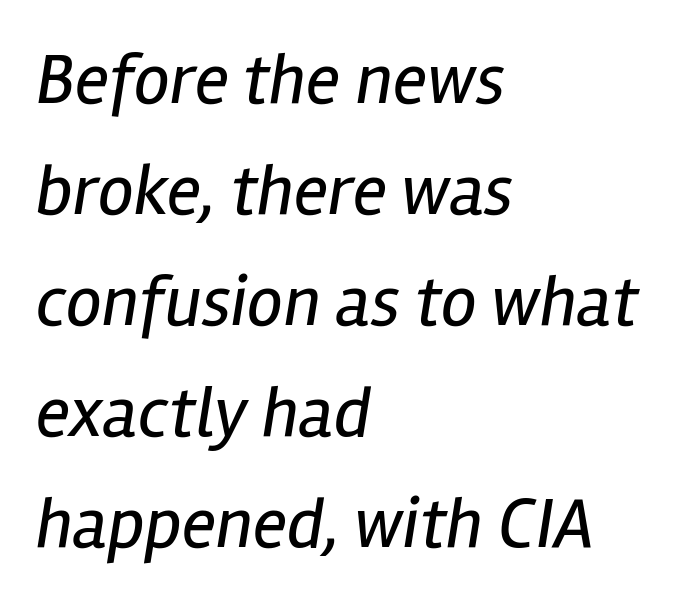
{"italic": "yes", "lean": "right", "slant_degrees": 12, "bold": "no", "weight": "regular", "width": "condensed", "stroke_contrast": "low", "x_height": "medium", "monospaced": "no", "underline": "no", "align": "left", "line_spacing": "normal", "line_spacing_ratio": 1.54, "letter_spacing": "normal", "letter_spacing_em": 0.0, "glyph_px": 72}
